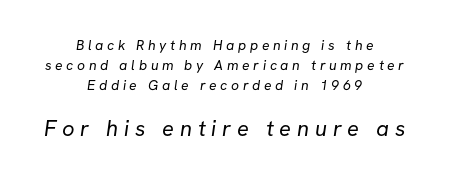
The image shows 22 px text type; set centered, normal line spacing (1.44x), unusually wide letter spacing (+0.26 em), not underlined; the second (bottom) block is 1.57x larger.
